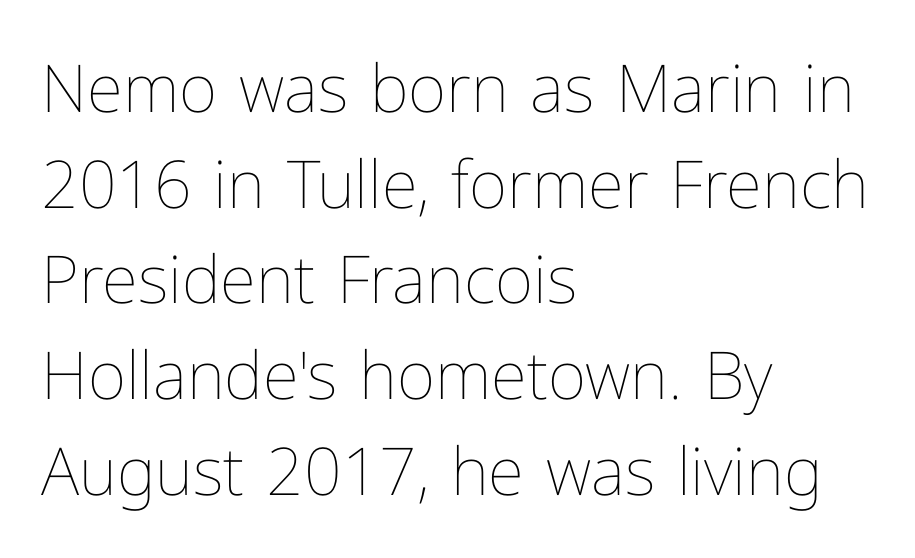
{"italic": "no", "bold": "no", "weight": "thin", "width": "normal", "stroke_contrast": "low", "x_height": "medium", "monospaced": "no", "underline": "no", "align": "left", "line_spacing": "normal", "line_spacing_ratio": 1.45, "letter_spacing": "normal", "letter_spacing_em": 0.0, "glyph_px": 66}
